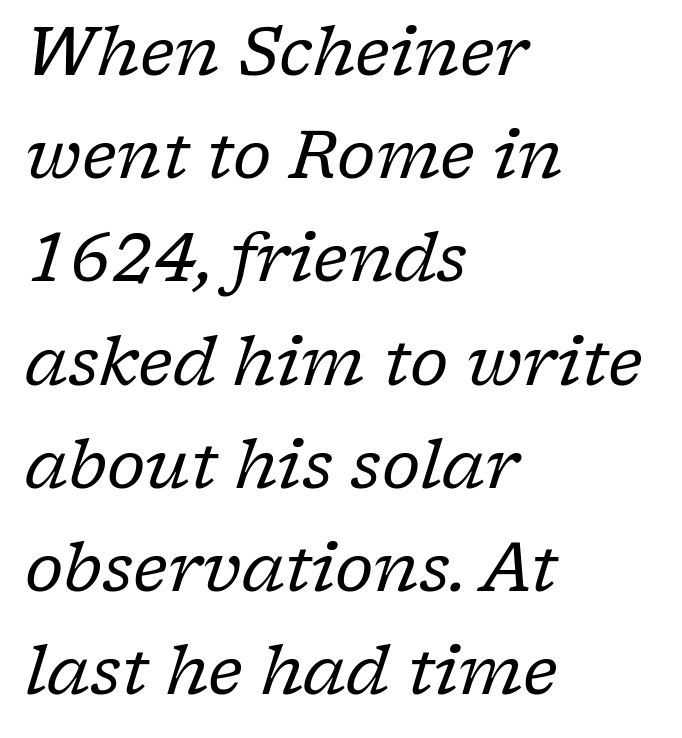
If you drew a line through each stem, it would be angled. Leftover space on each line is placed entirely after the last word. Here the designer chose a conventional face with non-uniform glyph widths. Inter-character spacing is left at the font's built-in metrics. The typeface has the unassuming heft of standard copy or less.
